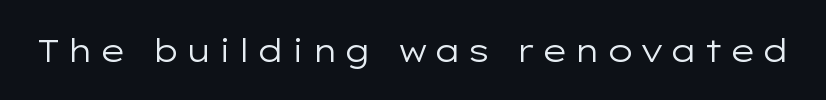
The image shows 32 px regular-weight, wide sans-serif type, upright; set not underlined; low stroke contrast and a medium x-height.
